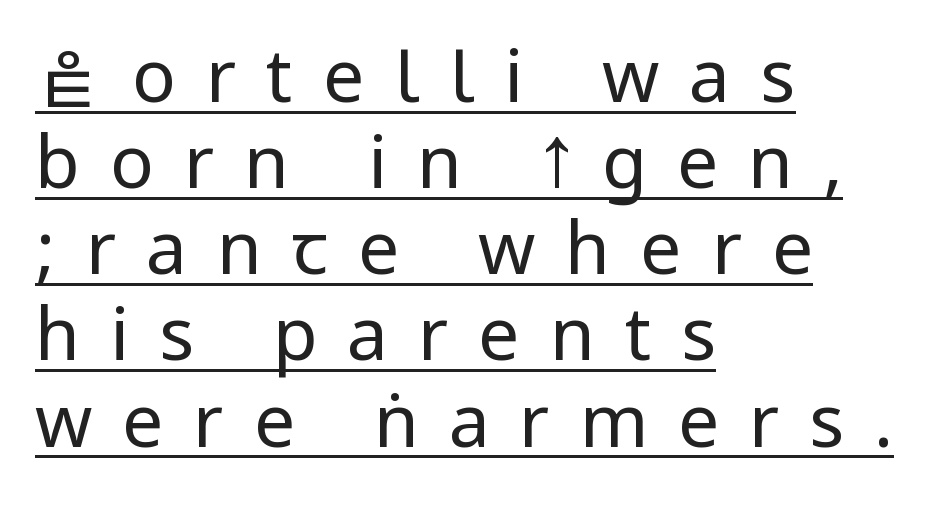
The image shows 73 px regular-weight, condensed sans-serif type, upright; set left-aligned, line spacing 1.18x, unusually wide letter spacing (+0.41 em), underlined; low stroke contrast.
